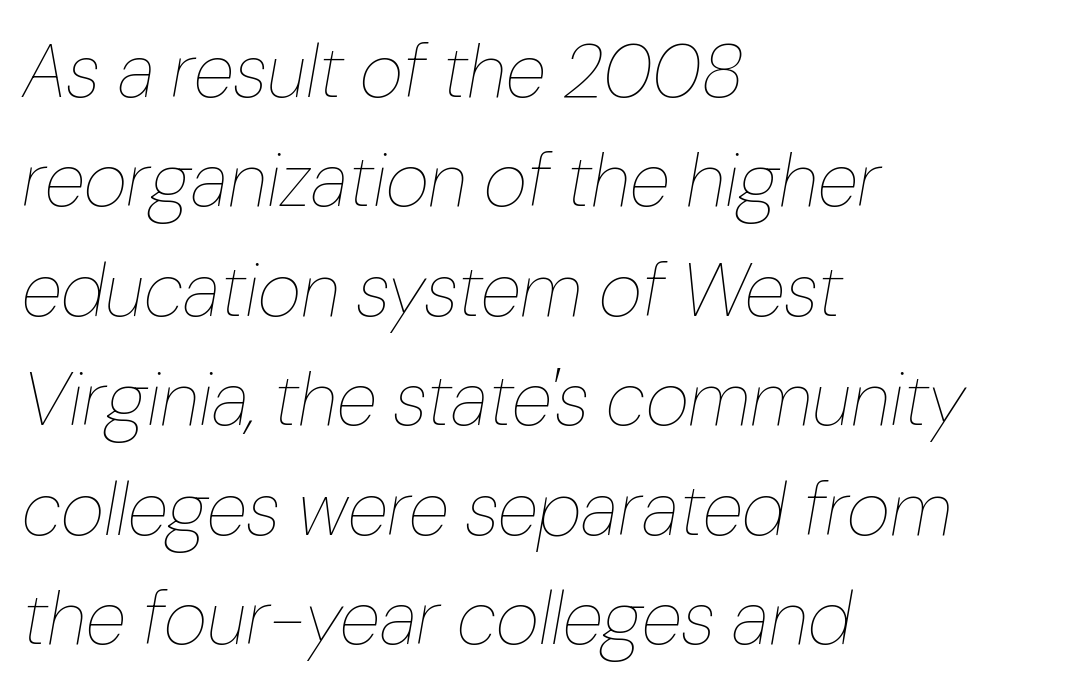
Letters have the restrained weight of plain body copy at most. Descender tails drop into unmarked territory. Do the characters align in a grid? No, the font is proportional. The compositor pushed each line to the left boundary. Between one letter and the next there's only the usual sliver of space.
